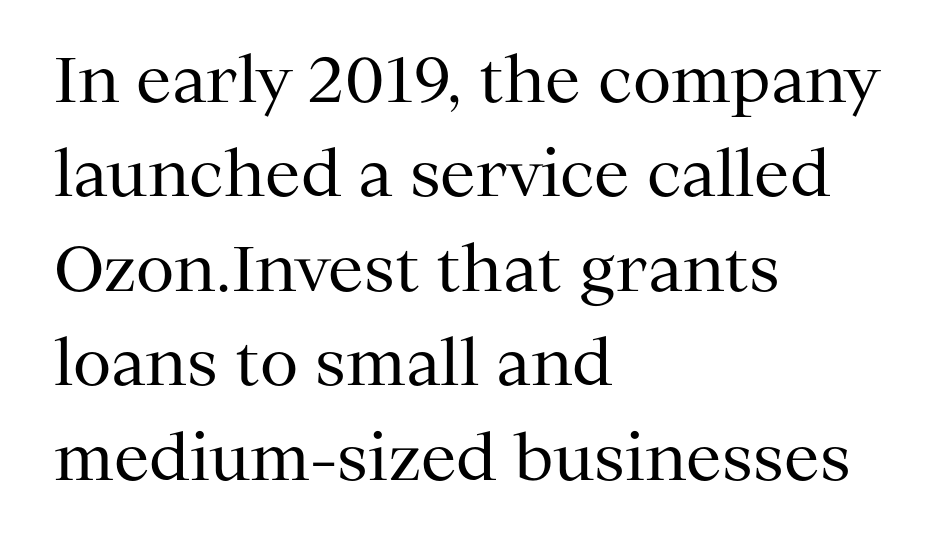
{"serif": "yes", "italic": "no", "bold": "no", "weight": "regular", "width": "normal", "stroke_contrast": "medium", "x_height": "medium", "monospaced": "no", "underline": "no", "align": "left", "line_spacing": "normal", "line_spacing_ratio": 1.5, "letter_spacing": "normal", "letter_spacing_em": 0.0, "glyph_px": 63}
